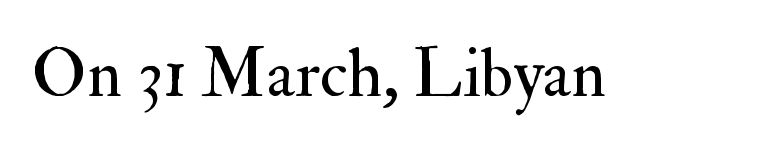
Nothing heavy about these letters — not bold at all. Underline: absent. These lines are rendered in a variable-pitch font. The face used here is seriffed, in the tradition of book romans. Ascenders rise straight up at ninety degrees.
